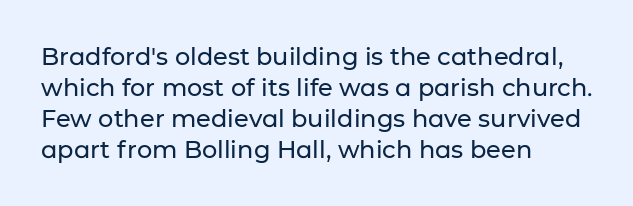
{"italic": "no", "underline": "no", "align": "left", "line_spacing": "normal", "line_spacing_ratio": 1.29, "letter_spacing": "normal", "letter_spacing_em": 0.0, "glyph_px": 24}
